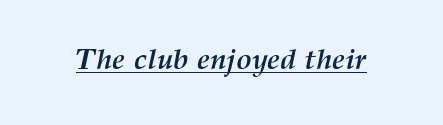
Q: Is the text bold? A: Yes.
Q: Is the text italic (slanted)? A: Yes, it leans right by about 12 degrees.
Q: Is the text underlined? A: Yes.
Q: Is the spacing between letters normal or unusually wide? A: Normal.
Q: Width (condensed, normal, or wide)? A: Normal.
Q: Stroke contrast? A: Medium.
Q: x-height? A: Medium.
Q: Monospaced? A: No.
